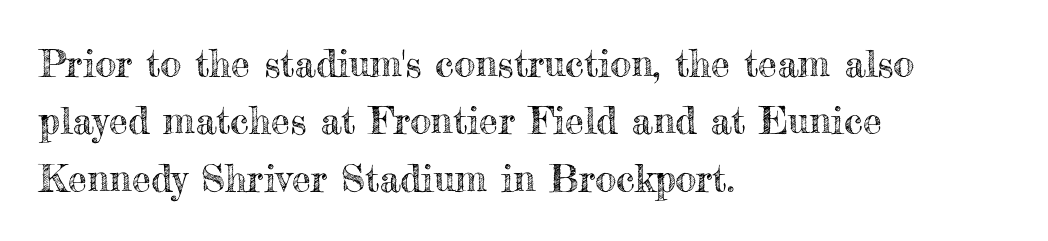
{"italic": "no", "width": "normal", "x_height": "small", "monospaced": "no", "underline": "no", "align": "left", "line_spacing": "normal", "line_spacing_ratio": 1.51, "letter_spacing": "normal", "letter_spacing_em": 0.0, "glyph_px": 38}
